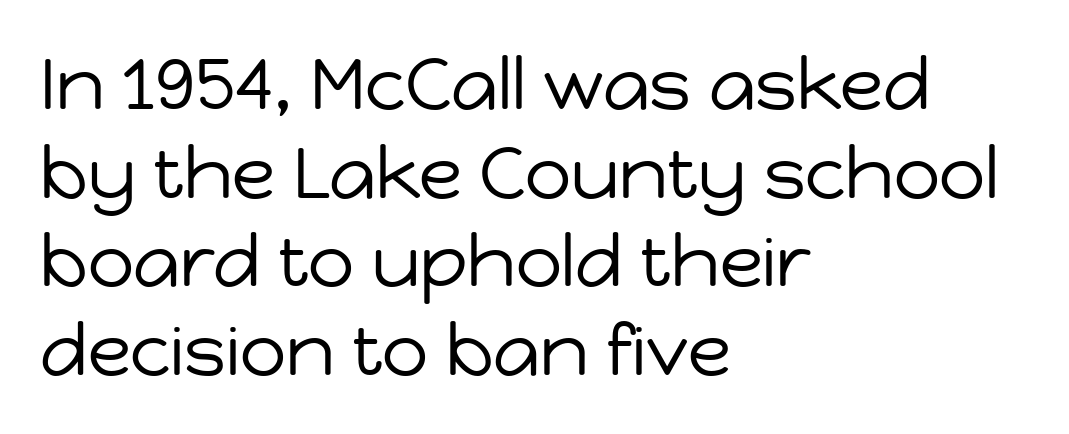
The rendering anchors every line to the left-hand side. You could not count columns in this text — the font is proportionally spaced. Tracking here is standard; glyphs follow each other at the usual distance. The cut favours lightness, reaching ordinary text weight at its darkest. Does the lettering tilt? It doesn't — this is upright. The glyphs are unaccompanied by any horizontal stroke below them.
